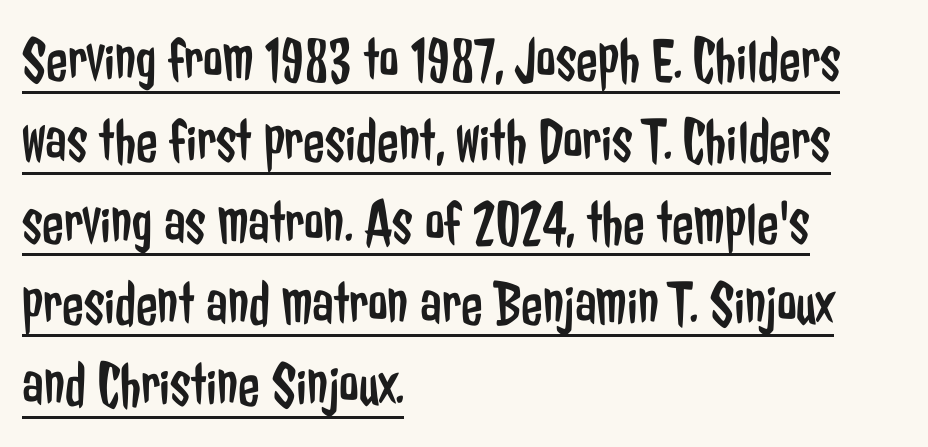
The image shows 63 px regular-weight, condensed sans-serif type, upright; set left-aligned, normal line spacing (1.29x), normal letter spacing, underlined; low stroke contrast and a medium x-height.
